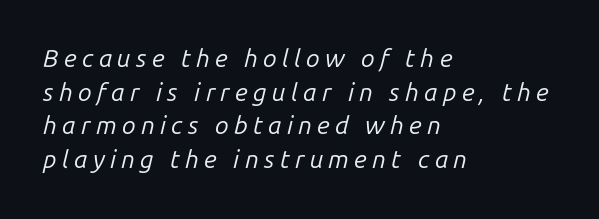
Weight class: somewhere from thin through regular. The space between consecutive lines is moderate. Nobody drew a line under any word here. In CSS terms this would be text-align: left. Compared with ordinary roman type, these characters are visibly tilted.
